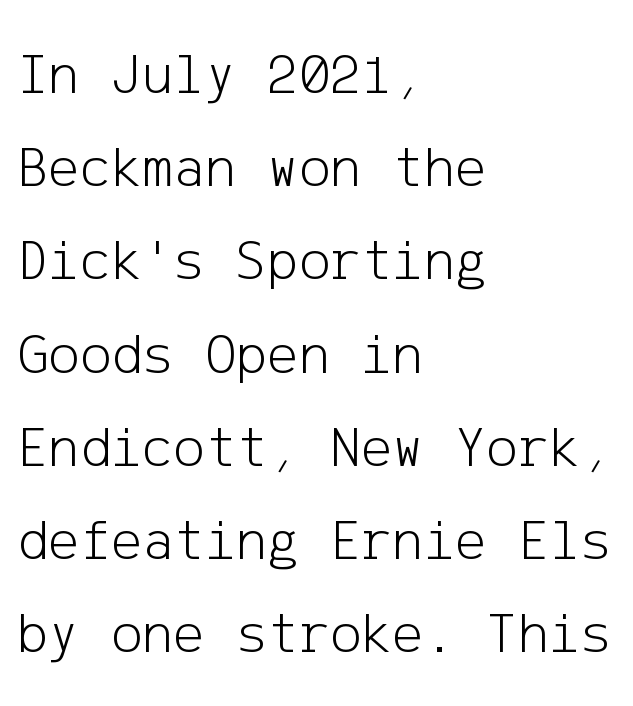
The image shows 59 px light sans-serif type, upright; set left-aligned, normal line spacing (1.58x), normal letter spacing, not underlined; low stroke contrast and a medium x-height.
